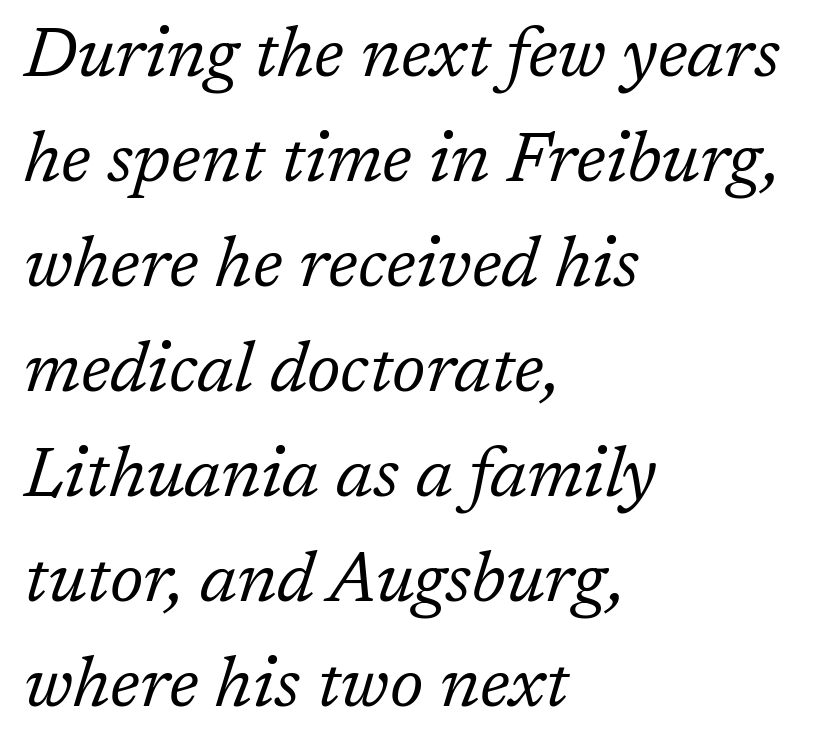
The specimen reads as italic at a glance. The type family on display is of the serif kind. Underline: absent. Here the designer chose a conventional face with non-uniform glyph widths.
